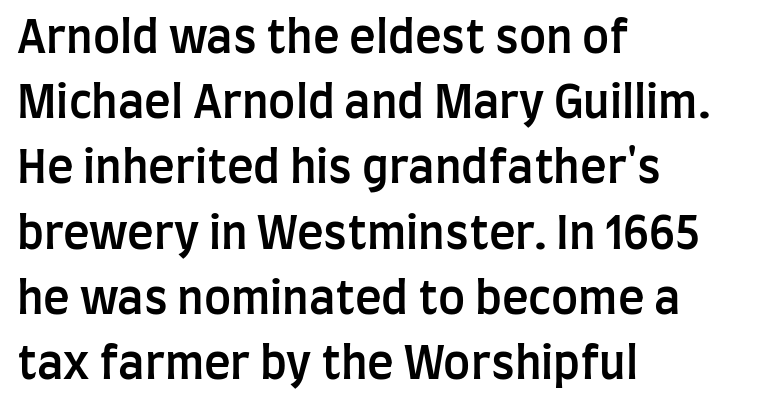
Italic: no, the glyphs are upright roman. No extra tracking has been applied to these lines. The block of text has a typical density, with ordinary space between rows. Think of a printed novel: that variable character pitch is what you see here.
